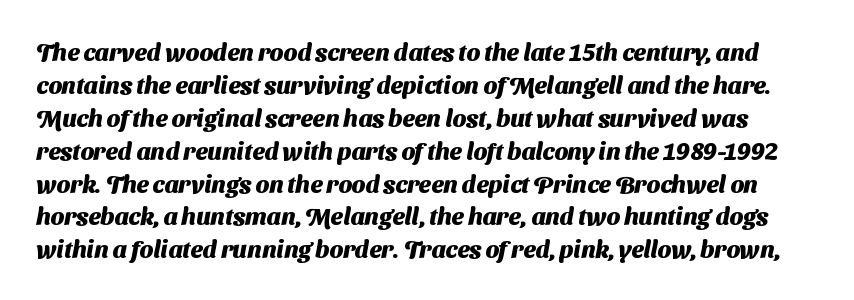
Q: Is the text bold? A: Yes.
Q: Is the text underlined? A: No.
Q: Is the spacing between letters normal or unusually wide? A: Normal.
Q: Is the spacing between lines tight, normal or loose? A: Normal.
